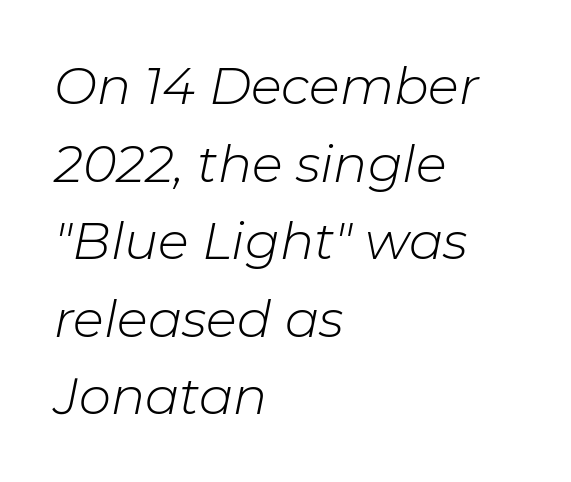
The vertical gap from one line to the next is medium. The glyphs are unaccompanied by any horizontal stroke below them. This sample is left-justified, so line endings fall wherever the words run out. The rendering uses natural spacing where letterforms have individual widths.
